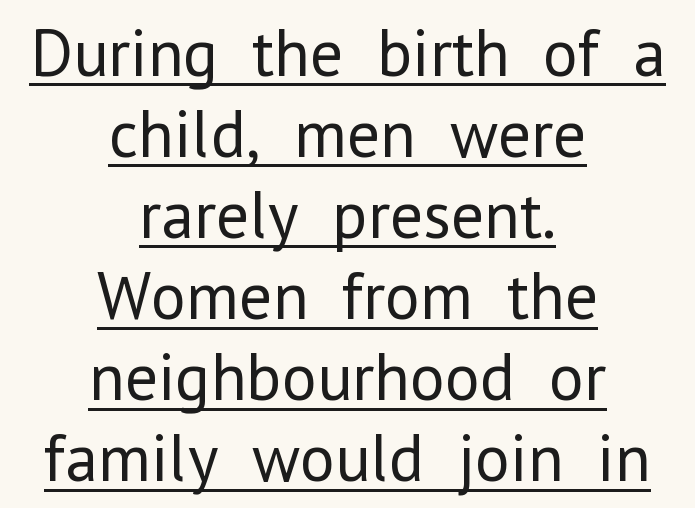
This sample has the flowing, uneven cadence of proportional lettering. These glyphs show unthickened strokes, regular width or finer. Check the space under the baseline: a stroke is drawn there. These lines were composed using upright roman letters. Are there feet on the stems? There aren't — it's a sans.
